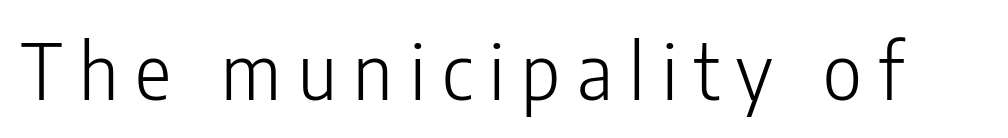
Q: Is the text bold? A: No.
Q: Is the text italic (slanted)? A: No, it is upright.
Q: Is the typeface a serif or a sans-serif typeface? A: Sans-serif.
Q: Is the text underlined? A: No.
Q: Is the spacing between letters normal or unusually wide? A: Unusually wide.
Q: Width (condensed, normal, or wide)? A: Condensed.
Q: Stroke contrast? A: Low.
Q: x-height? A: Medium.
Q: Monospaced? A: No.
